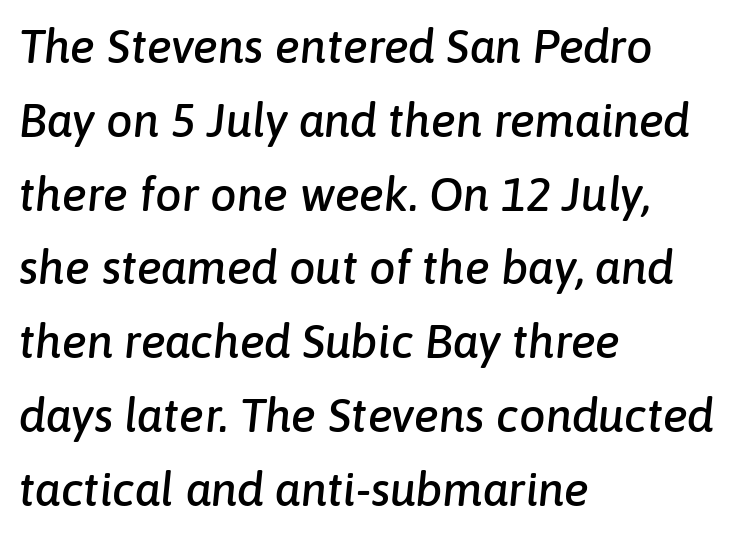
The image shows 47 px text type, italic (leaning right); set left-aligned, normal line spacing (1.57x), normal letter spacing, not underlined; low stroke contrast and a medium x-height.
